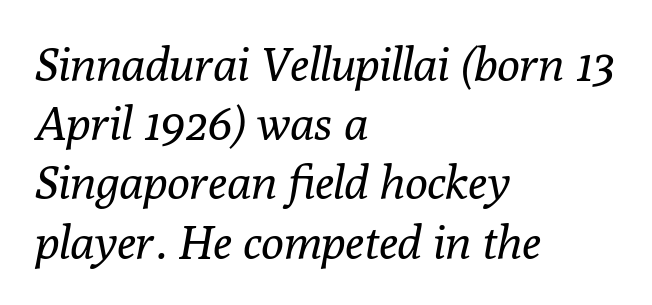
Every character sits at an angle, as italics do. The type is set solid horizontally, with unmodified tracking. Looks like regular typesetting: each glyph gets only the width it needs. These glyphs show unthickened strokes, regular width or finer. You can tell from the footed stems that serif type was used.
